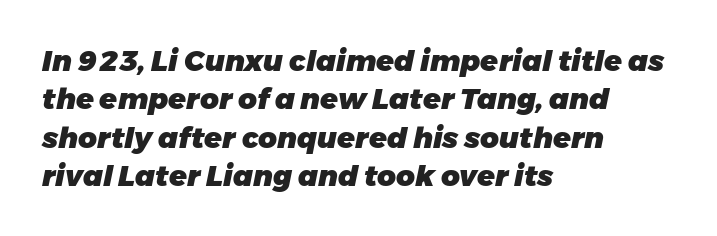
Lines of text with bare space underneath. Does the lettering tilt? It does — this is italic. Do the characters align in a grid? No, the font is proportional. This rendering leaves character spacing at its baseline value. Summary of weight: heavy, a full bold. The rendering anchors every line to the left-hand side.
